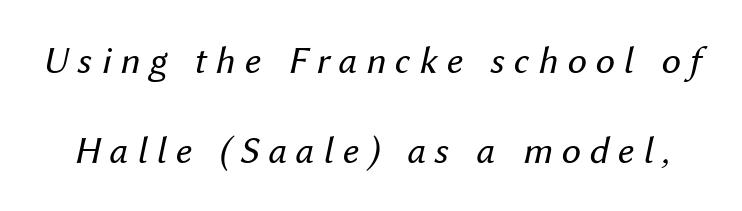
Q: Is the text bold? A: No.
Q: Is the text italic (slanted)? A: Yes, it leans right by about 12 degrees.
Q: Is the text underlined? A: No.
Q: Is the spacing between letters normal or unusually wide? A: Unusually wide.
Q: Is the spacing between lines tight, normal or loose? A: Loose.
Q: Width (condensed, normal, or wide)? A: Normal.
Q: Stroke contrast? A: Medium.
Q: x-height? A: Medium.
Q: Monospaced? A: No.
